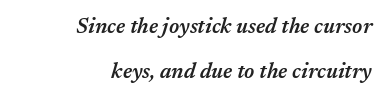
The image shows 21 px text type, italic (leaning right); set right-aligned, loose line spacing (2.13x), normal letter spacing, not underlined.
